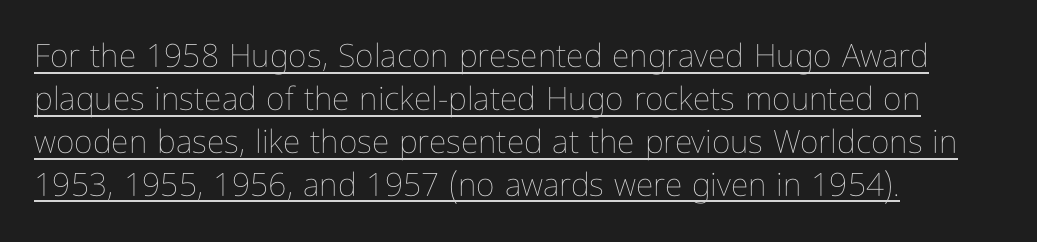
The ragged edge is on the right, which tells us the setting is flush left. Italic: no, the glyphs are upright roman. Observe the ordinary spacing: letters are neighbours, not strangers. The rendering uses natural spacing where letterforms have individual widths.
